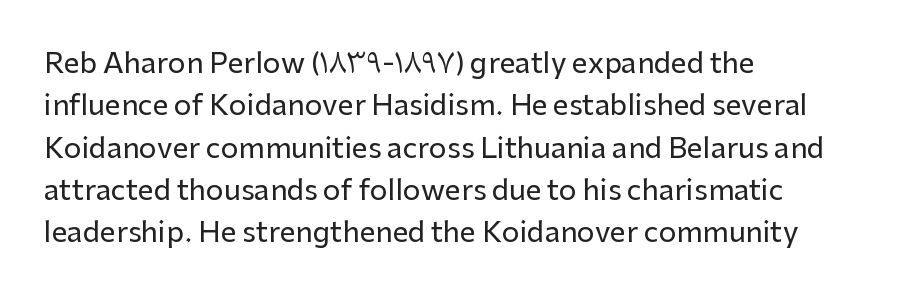
{"serif": "no", "italic": "no", "width": "normal", "stroke_contrast": "low", "x_height": "medium", "monospaced": "no", "underline": "no", "align": "left", "line_spacing": "normal", "line_spacing_ratio": 1.51, "letter_spacing": "normal", "letter_spacing_em": 0.0, "glyph_px": 28}
